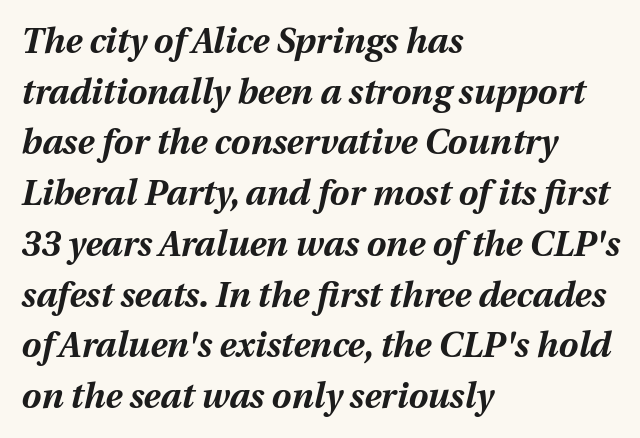
Q: Is the text bold? A: Yes.
Q: Is the text italic (slanted)? A: Yes, it leans right by about 12 degrees.
Q: Is the text underlined? A: No.
Q: How is the paragraph aligned? A: Left-aligned.
Q: Is the spacing between letters normal or unusually wide? A: Normal.
Q: Is the spacing between lines tight, normal or loose? A: Normal.
Q: Width (condensed, normal, or wide)? A: Normal.
Q: Stroke contrast? A: Medium.
Q: x-height? A: Medium.
Q: Monospaced? A: No.
